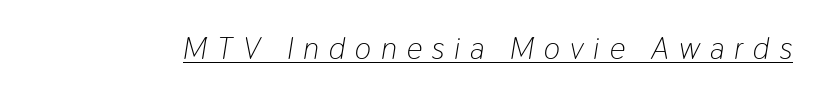
The image shows 31 px light, condensed type, italic (leaning right); set unusually wide letter spacing (+0.32 em), underlined; low stroke contrast and a medium x-height.
